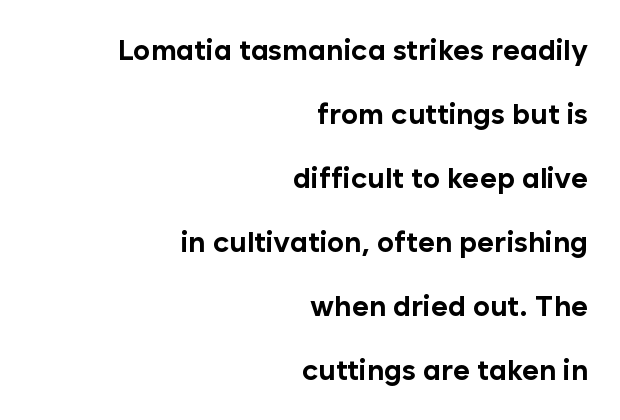
{"serif": "no", "italic": "no", "bold": "yes", "weight": "bold", "width": "normal", "stroke_contrast": "low", "x_height": "medium", "monospaced": "no", "underline": "no", "align": "right", "line_spacing": "loose", "line_spacing_ratio": 2.21, "letter_spacing": "normal", "letter_spacing_em": 0.0, "glyph_px": 29}
